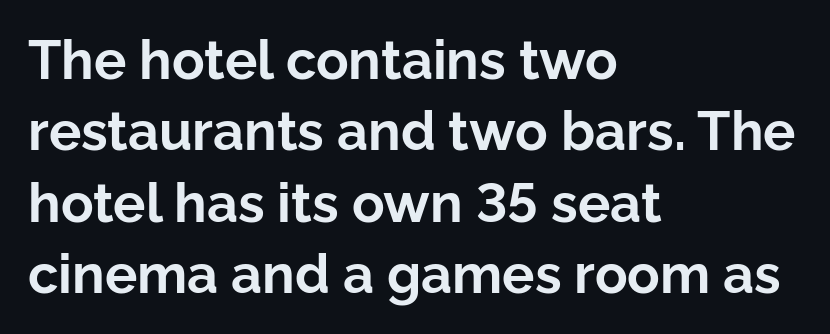
Q: Is the text bold? A: Yes.
Q: Is the text italic (slanted)? A: No, it is upright.
Q: Is the typeface a serif or a sans-serif typeface? A: Sans-serif.
Q: Is the text underlined? A: No.
Q: How is the paragraph aligned? A: Left-aligned.
Q: Is the spacing between letters normal or unusually wide? A: Normal.
Q: Is the spacing between lines tight, normal or loose? A: Normal.
Q: Width (condensed, normal, or wide)? A: Normal.
Q: Stroke contrast? A: Low.
Q: x-height? A: Medium.
Q: Monospaced? A: No.
